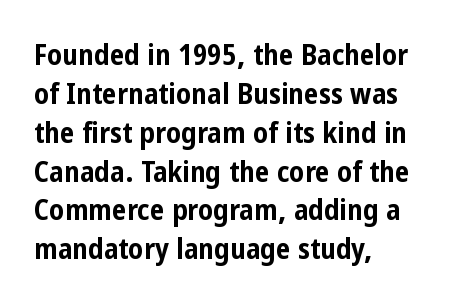
The image shows 29 px bold, condensed sans-serif type, upright; set left-aligned, normal line spacing (1.34x), normal letter spacing, not underlined; low stroke contrast and a medium x-height.
